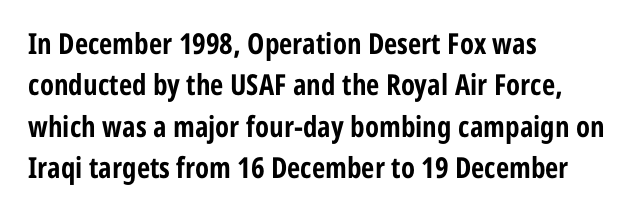
Q: Is the text bold? A: Yes.
Q: Is the text italic (slanted)? A: No, it is upright.
Q: Is the typeface a serif or a sans-serif typeface? A: Sans-serif.
Q: Is the text underlined? A: No.
Q: How is the paragraph aligned? A: Left-aligned.
Q: Is the spacing between letters normal or unusually wide? A: Normal.
Q: Is the spacing between lines tight, normal or loose? A: Normal.
Q: Width (condensed, normal, or wide)? A: Condensed.
Q: Stroke contrast? A: Low.
Q: x-height? A: Medium.
Q: Monospaced? A: No.
